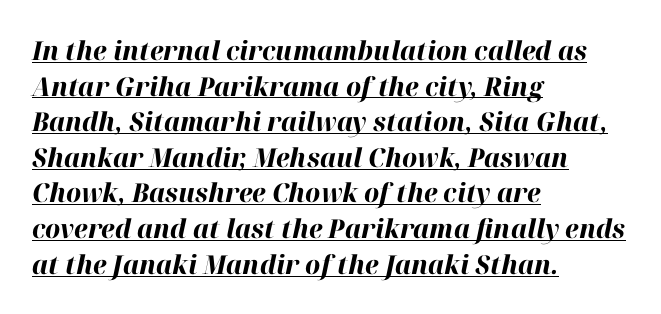
A dark, heavy texture on the line: the type is bold. The passage shown leans; its letterforms are oblique. Words appear dense and cohesive because spacing is normal. Is the block centered? No — it sits flush against the left margin. Underlining? Definitely there. Vertically, the passage feels balanced, rows spaced as you'd expect.
